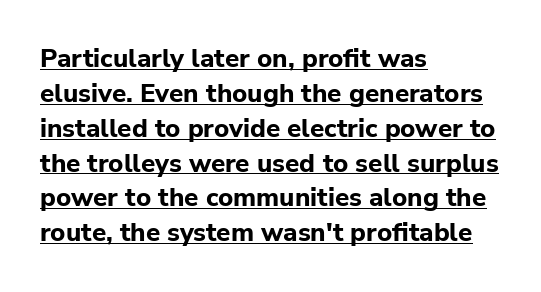
{"italic": "no", "bold": "yes", "underline": "yes", "align": "left", "line_spacing": "normal", "line_spacing_ratio": 1.34, "letter_spacing": "normal", "letter_spacing_em": 0.0, "glyph_px": 26}
